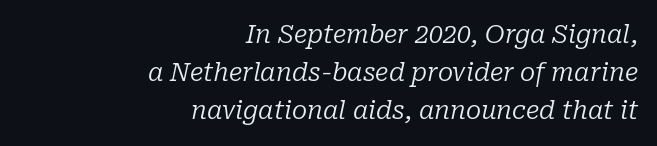
The letters look calm and open, with moderate or lighter stems. Check under the words: just untouched page. The glyphs look as if they've been sheared to an angle. You could call the tracking neutral — neither tight nor loose. Compared with a flush-left layout, this one pins lines to the opposite, right side. The designer left line spacing at the default.
